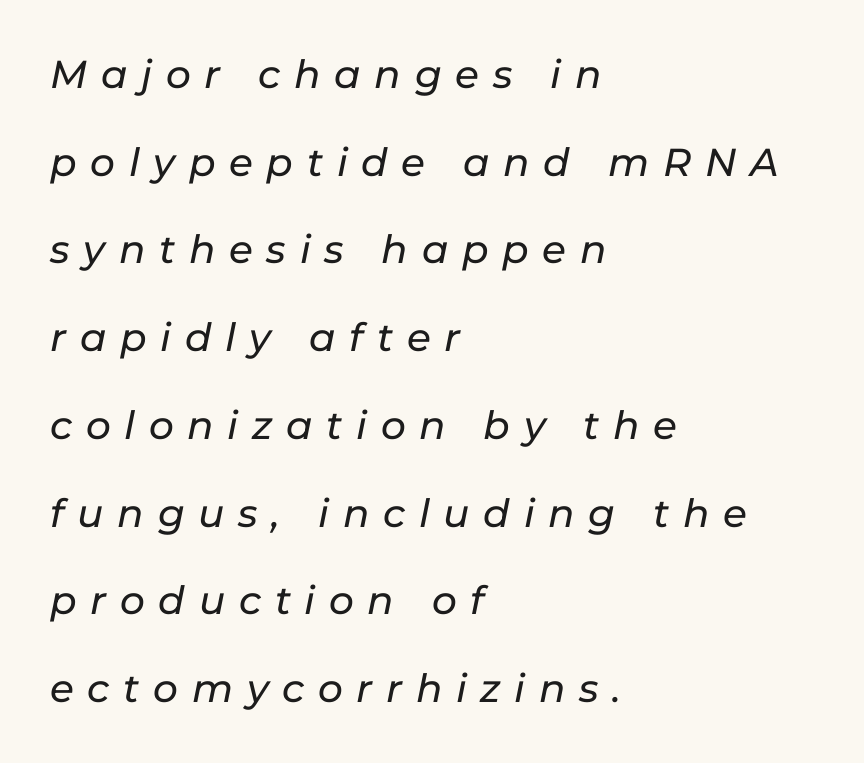
Q: Is the text italic (slanted)? A: Yes, it leans right by about 11 degrees.
Q: Is the text underlined? A: No.
Q: How is the paragraph aligned? A: Left-aligned.
Q: Is the spacing between letters normal or unusually wide? A: Unusually wide.
Q: Is the spacing between lines tight, normal or loose? A: Loose.
Q: Width (condensed, normal, or wide)? A: Normal.
Q: Stroke contrast? A: Low.
Q: x-height? A: Medium.
Q: Monospaced? A: No.
